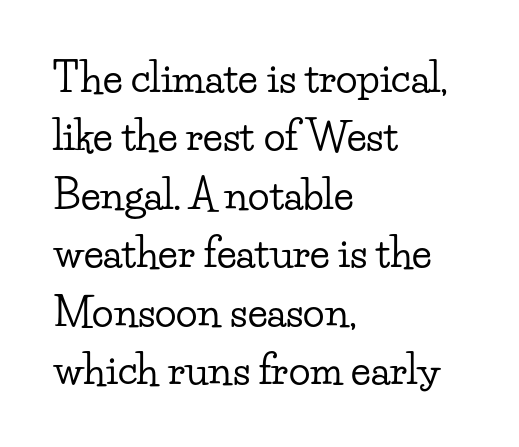
The image shows 40 px wide serif type, upright; set left-aligned, normal line spacing (1.46x), normal letter spacing, not underlined; low stroke contrast and a small x-height.
